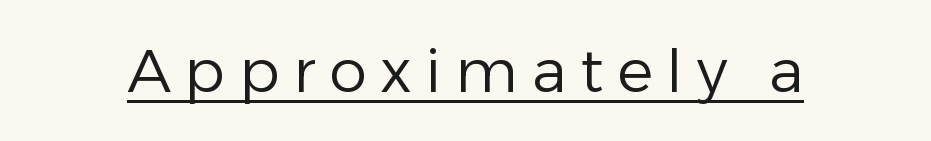
Look at the bottom of the vertical strokes: they stop flat, with no serifs. Designer's note — italics off, roman on. Display-style spreading of the glyphs; the letterfit is very open. A rule runs beneath these lines of type. The passage shown is typed in a proportional face where columns would drift. Weight: not bold — regular or lighter.
